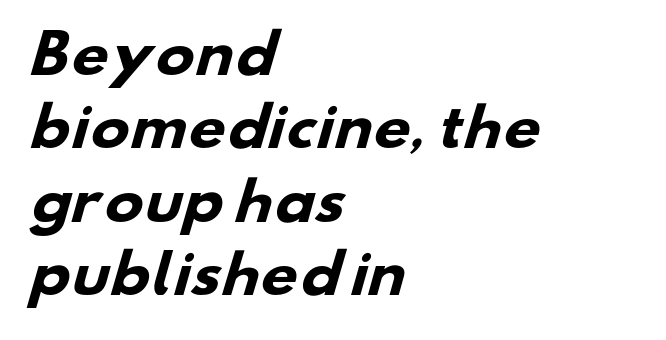
The image shows 52 px heavy, wide sans-serif type; set left-aligned, normal line spacing (1.41x), normal letter spacing, not underlined; low stroke contrast and a small x-height.
